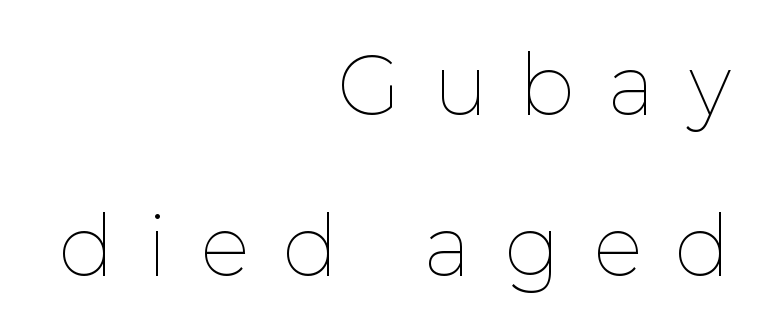
The image shows 78 px thin type, upright; set right-aligned, loose line spacing (2.06x), unusually wide letter spacing (+0.45 em), not underlined; low stroke contrast and a medium x-height.
